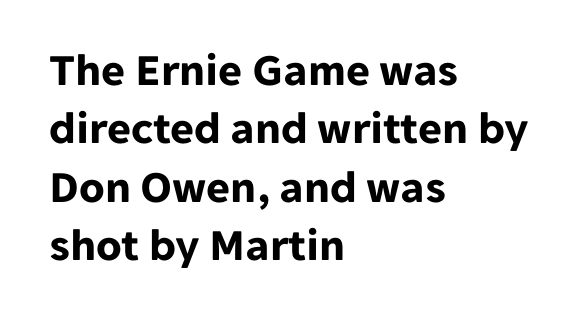
Think of a printed novel: that variable character pitch is what you see here. It's the straight-up-and-down kind of type. The designer left line spacing at the default. Left-aligned paragraph, ragged on the right. The letters are bold, with thick, heavy strokes. The font family rendered here belongs to the sans-serif group.
